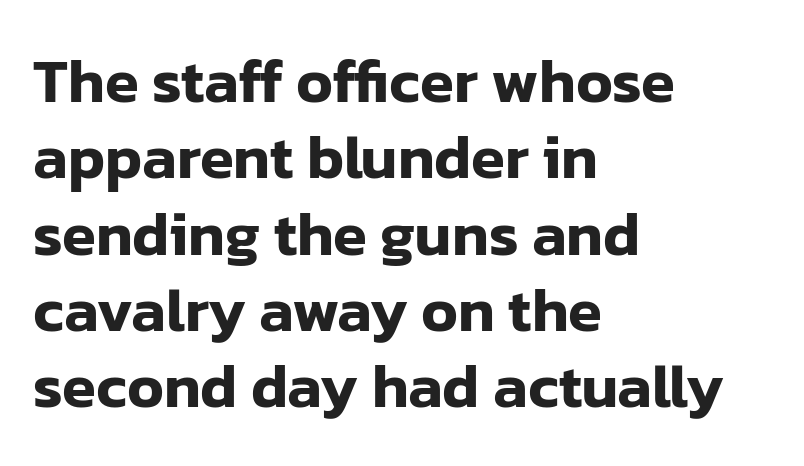
These lines stack with their left ends in a neat column. These lines are composed in type without serifs. A typesetter would call this zero additional tracking. You could not count columns in this text — the font is proportionally spaced. Unmarked baselines from the first word to the last.
